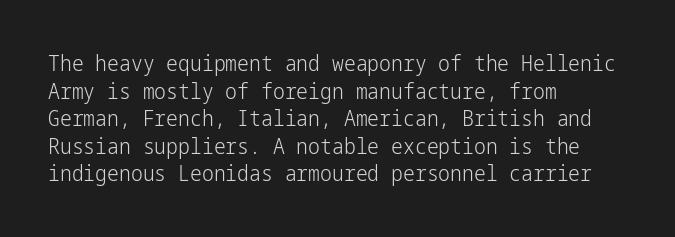
{"italic": "no", "bold": "no", "underline": "no", "align": "left", "line_spacing": "normal", "line_spacing_ratio": 1.31, "letter_spacing": "normal", "letter_spacing_em": 0.0, "glyph_px": 21}
